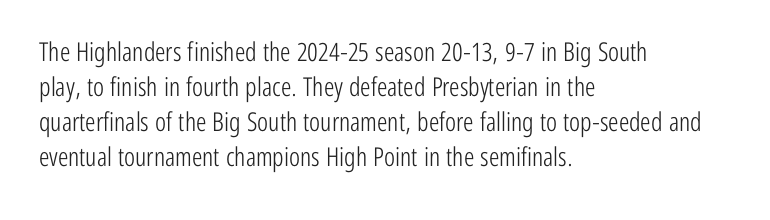
{"italic": "no", "bold": "no", "underline": "no", "align": "left", "line_spacing": "normal", "line_spacing_ratio": 1.34, "letter_spacing": "normal", "letter_spacing_em": 0.0, "glyph_px": 26}
